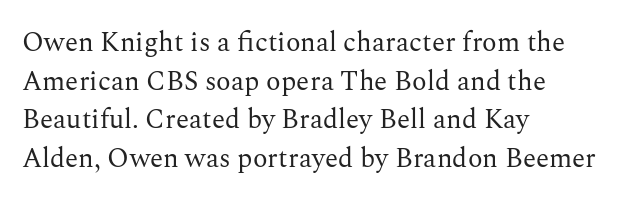
{"italic": "no", "bold": "no", "underline": "no", "align": "left", "line_spacing": "normal", "line_spacing_ratio": 1.43, "letter_spacing": "normal", "letter_spacing_em": 0.0, "glyph_px": 27}
